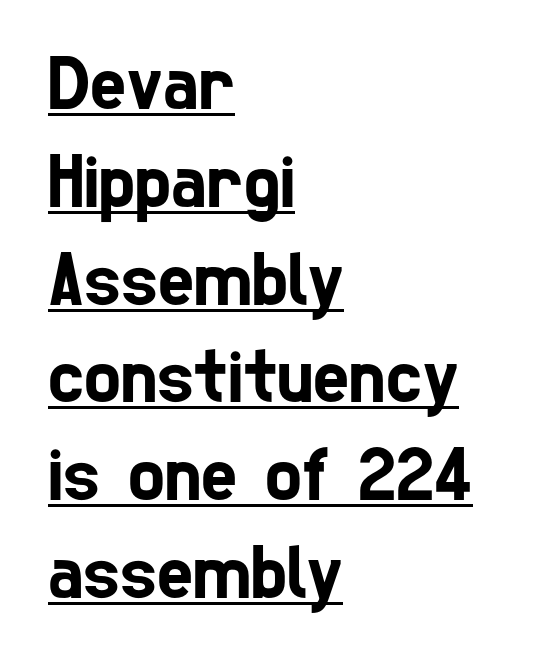
In terms of letterform style, serifs are entirely absent. The type is set solid horizontally, with unmodified tracking. The setting favours the left margin, as ordinary paragraphs usually do. Do the characters align in a grid? No, the font is proportional. Beneath each row of characters lies a ruled line.
